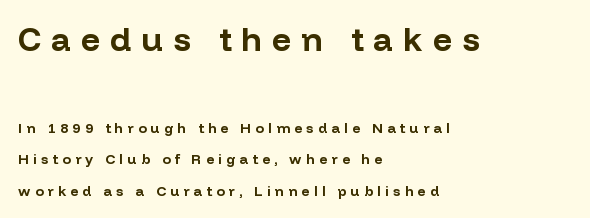
The image shows 33 px bold sans-serif type, upright; set left-aligned, loose line spacing (2.25x), unusually wide letter spacing (+0.31 em), not underlined; the first (top) block is 2.36x larger; low stroke contrast and a medium x-height.
